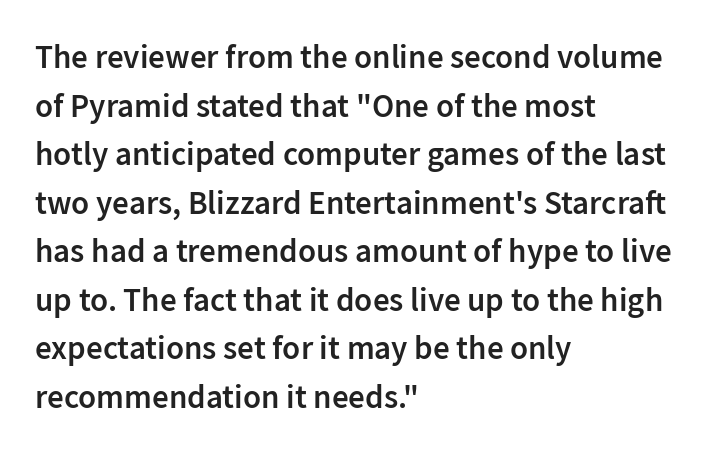
{"serif": "no", "italic": "no", "bold": "semi", "weight": "semibold", "width": "normal", "stroke_contrast": "low", "x_height": "medium", "monospaced": "no", "underline": "no", "align": "left", "line_spacing": "normal", "line_spacing_ratio": 1.47, "letter_spacing": "normal", "letter_spacing_em": 0.0, "glyph_px": 33}
